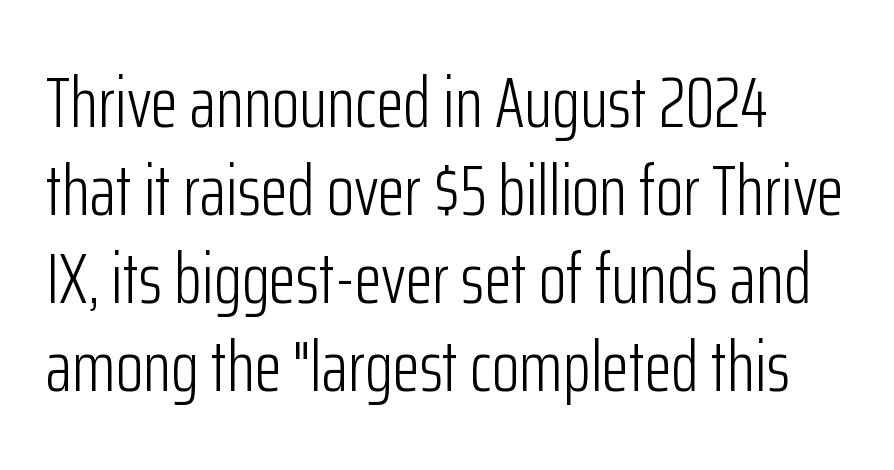
Q: Is the text bold? A: No.
Q: Is the text italic (slanted)? A: No, it is upright.
Q: Is the typeface a serif or a sans-serif typeface? A: Sans-serif.
Q: Is the text underlined? A: No.
Q: Is the spacing between letters normal or unusually wide? A: Normal.
Q: Width (condensed, normal, or wide)? A: Condensed.
Q: Stroke contrast? A: Low.
Q: x-height? A: Medium.
Q: Monospaced? A: No.
